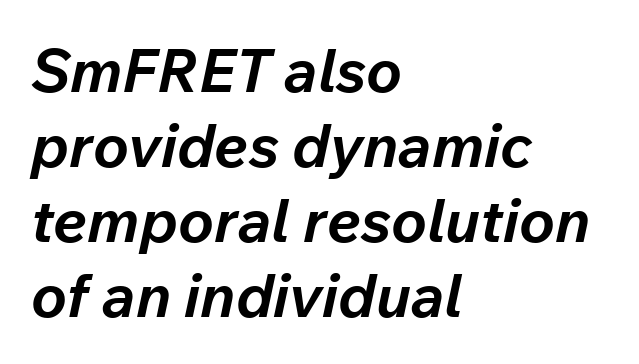
The image shows 60 px bold type, italic (leaning right); set left-aligned, normal line spacing (1.25x), normal letter spacing, not underlined; low stroke contrast and a medium x-height.
